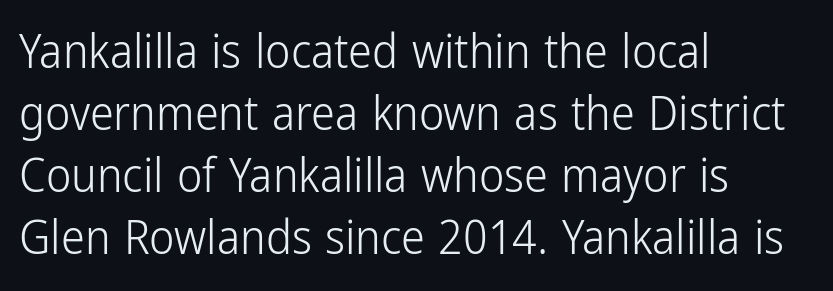
The image shows 48 px light, condensed sans-serif type, upright; set left-aligned, normal line spacing (1.29x), normal letter spacing, not underlined; low stroke contrast and a medium x-height.
